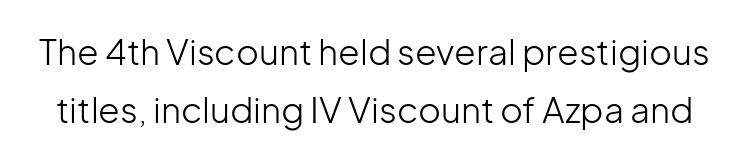
What's the leading like? Ordinary, nothing unusual. Underlining? Definitely not there. The passage shown is typed in a proportional face where columns would drift. A sans-serif font was chosen for this passage. Letter spacing: default.
